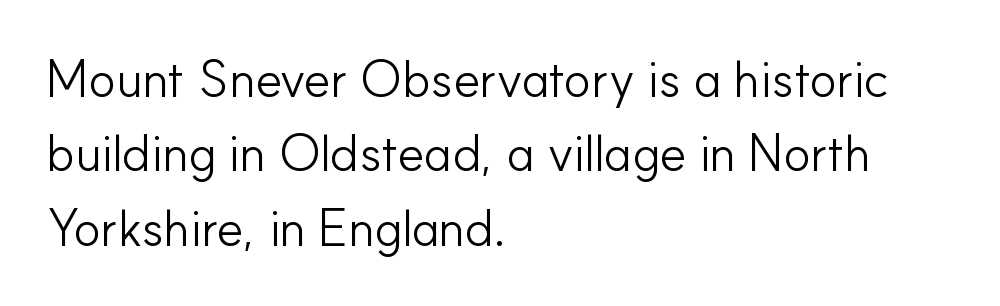
{"serif": "no", "italic": "no", "bold": "no", "weight": "light", "width": "normal", "stroke_contrast": "low", "x_height": "small", "monospaced": "no", "underline": "no", "align": "left", "line_spacing": "normal", "line_spacing_ratio": 1.46, "letter_spacing": "normal", "letter_spacing_em": 0.0, "glyph_px": 51}
